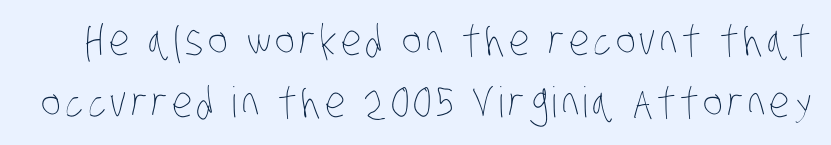
The image shows 42 px thin, condensed type; set normal line spacing (1.47x), not underlined; low stroke contrast and a large x-height.
